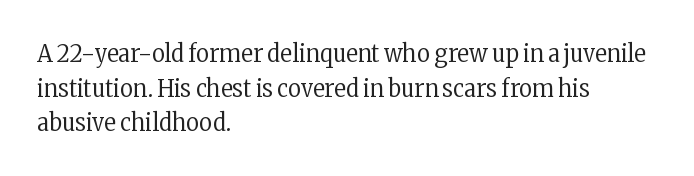
{"italic": "no", "bold": "no", "underline": "no", "align": "left", "line_spacing": "normal", "line_spacing_ratio": 1.39, "letter_spacing": "normal", "letter_spacing_em": 0.0, "glyph_px": 25}
